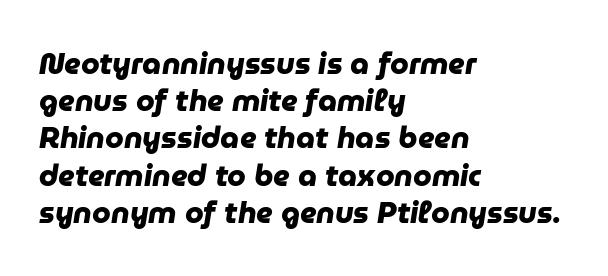
The image shows 30 px heavy sans-serif type; set left-aligned, line spacing 1.24x, normal letter spacing, not underlined; low stroke contrast and a medium x-height.
